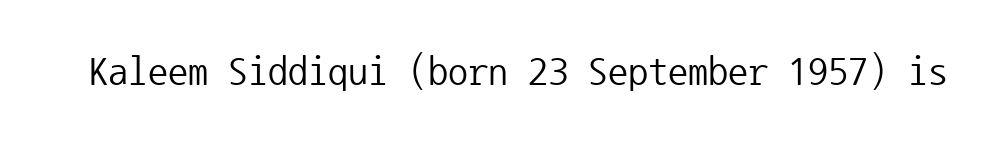
Q: Is the text bold? A: No.
Q: Is the text italic (slanted)? A: No, it is upright.
Q: Is the typeface a serif or a sans-serif typeface? A: Sans-serif.
Q: Is the text underlined? A: No.
Q: Is the spacing between letters normal or unusually wide? A: Normal.
Q: Width (condensed, normal, or wide)? A: Normal.
Q: Stroke contrast? A: Low.
Q: x-height? A: Medium.
Q: Monospaced? A: Yes.
